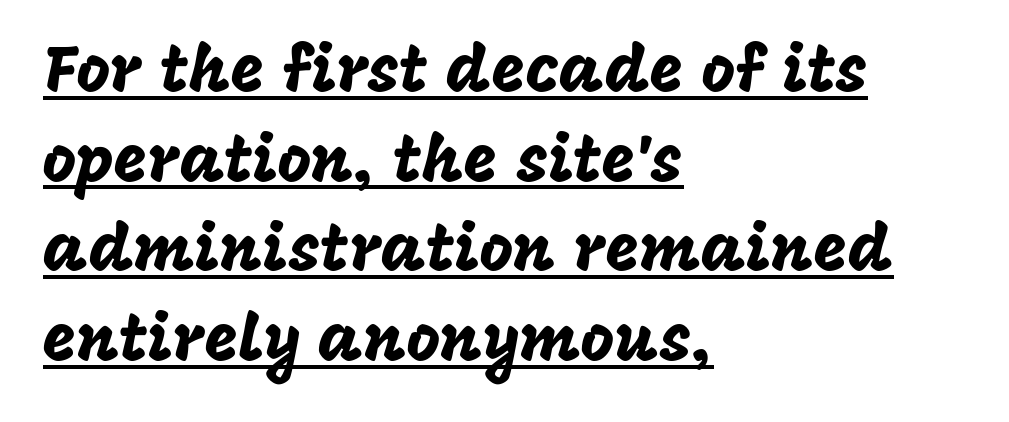
{"serif": "no", "width": "normal", "stroke_contrast": "low", "x_height": "large", "monospaced": "no", "underline": "yes", "align": "left", "line_spacing": "normal", "line_spacing_ratio": 1.38, "letter_spacing": "normal", "letter_spacing_em": 0.0, "glyph_px": 65}
